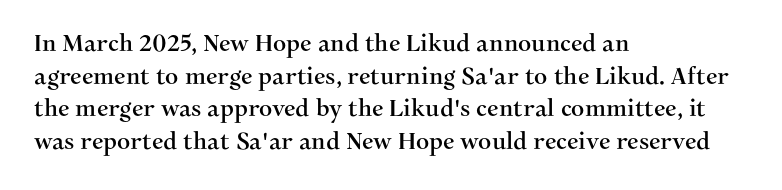
{"italic": "no", "underline": "no", "align": "left", "line_spacing": "normal", "line_spacing_ratio": 1.42, "letter_spacing": "normal", "letter_spacing_em": 0.0, "glyph_px": 23}
